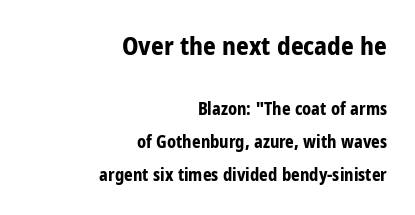
The image shows 25 px bold type, upright; set right-aligned, loose line spacing (1.94x), normal letter spacing, not underlined; the first (top) block is 1.47x larger.
